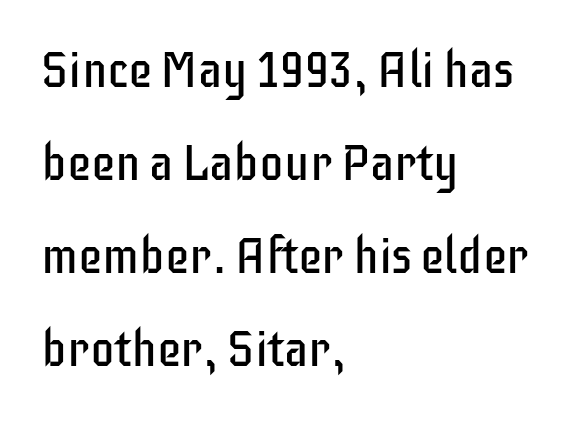
Q: Is the text bold? A: No.
Q: Is the text italic (slanted)? A: No, it is upright.
Q: Is the typeface a serif or a sans-serif typeface? A: Sans-serif.
Q: Is the text underlined? A: No.
Q: How is the paragraph aligned? A: Left-aligned.
Q: Is the spacing between letters normal or unusually wide? A: Normal.
Q: Is the spacing between lines tight, normal or loose? A: Loose.
Q: Width (condensed, normal, or wide)? A: Condensed.
Q: Stroke contrast? A: Low.
Q: x-height? A: Large.
Q: Monospaced? A: No.
